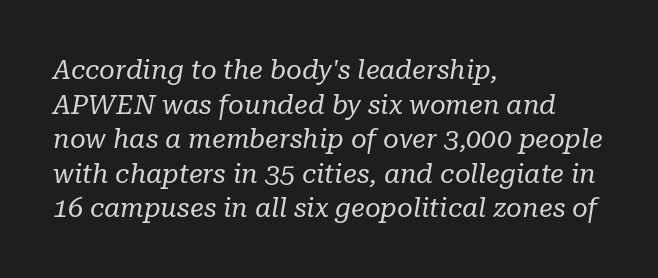
{"italic": "yes", "lean": "right", "slant_degrees": 10, "bold": "no", "underline": "no", "align": "left", "line_spacing": "normal", "line_spacing_ratio": 1.28, "letter_spacing": "normal", "letter_spacing_em": 0.0, "glyph_px": 27}
